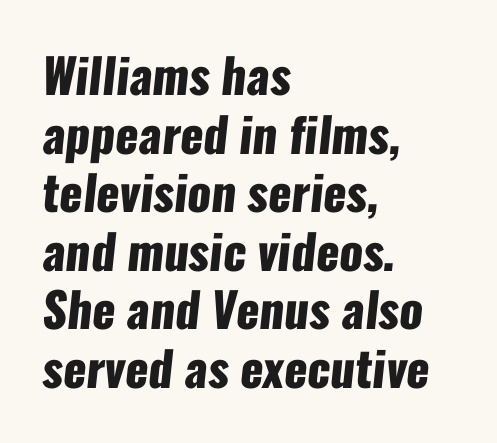
The image shows 48 px heavy, condensed sans-serif type; set left-aligned, line spacing 1.22x, normal letter spacing, not underlined; low stroke contrast and a medium x-height.
